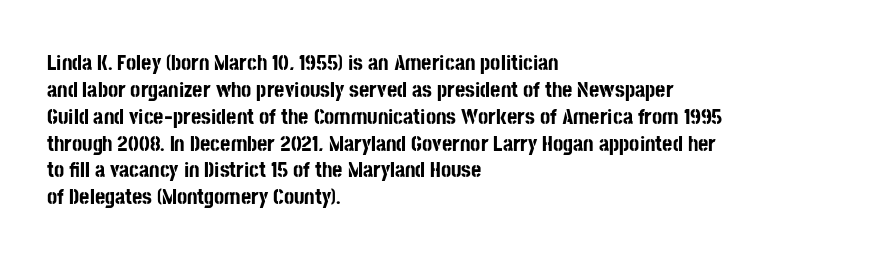
The image shows 22 px bold type, upright; set left-aligned, line spacing 1.22x, normal letter spacing, not underlined.
